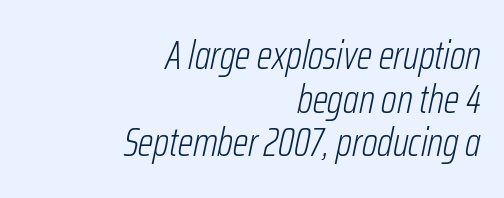
{"italic": "yes", "lean": "right", "slant_degrees": 12, "bold": "no", "weight": "light", "width": "condensed", "stroke_contrast": "low", "x_height": "medium", "monospaced": "no", "underline": "no", "align": "right", "line_spacing": "tight", "line_spacing_ratio": 1.09, "letter_spacing": "normal", "letter_spacing_em": 0.0, "glyph_px": 40}
